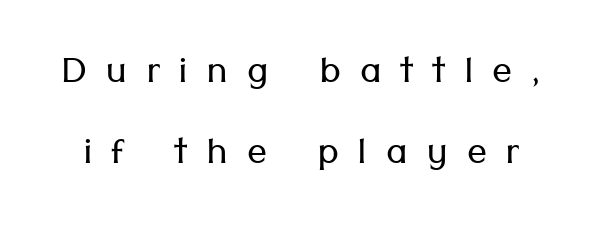
Q: Is the text bold? A: No.
Q: Is the text italic (slanted)? A: No, it is upright.
Q: Is the typeface a serif or a sans-serif typeface? A: Sans-serif.
Q: Is the text underlined? A: No.
Q: Is the spacing between letters normal or unusually wide? A: Unusually wide.
Q: Is the spacing between lines tight, normal or loose? A: Normal.
Q: Width (condensed, normal, or wide)? A: Normal.
Q: Stroke contrast? A: Low.
Q: x-height? A: Medium.
Q: Monospaced? A: No.
